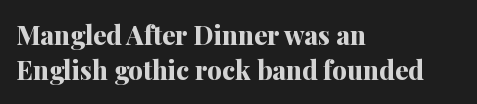
Normally led — the rows are evenly, conventionally spaced. A roman cut, with each character standing at attention. The gaps between neighbouring characters are ordinary and unremarkable. The words here are not underlined. Left-aligned paragraph, ragged on the right. The typesetting leans heavy: a genuine bold.
